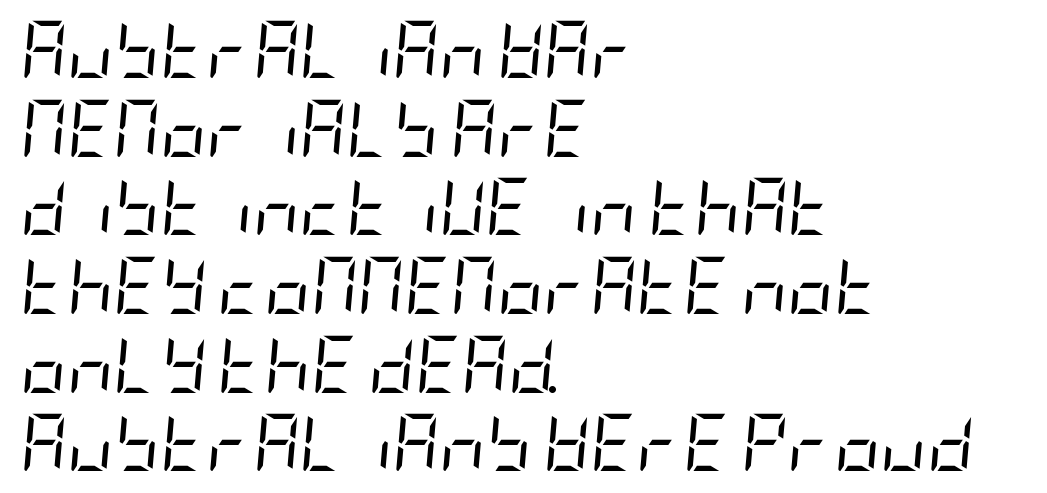
The image shows 57 px regular-weight, condensed type, italic (leaning right); set left-aligned, normal line spacing (1.38x), normal letter spacing, not underlined; low stroke contrast and a large x-height.
